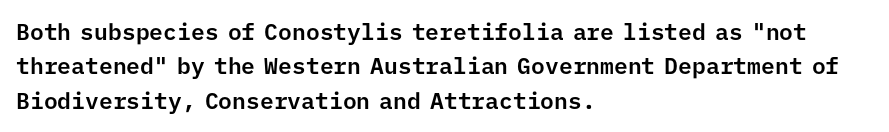
{"italic": "no", "underline": "no", "align": "left", "line_spacing": "normal", "line_spacing_ratio": 1.5, "letter_spacing": "normal", "letter_spacing_em": 0.0, "glyph_px": 23}
